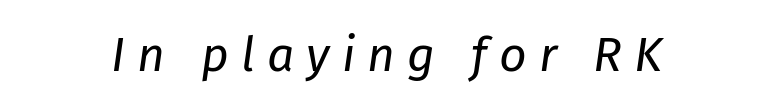
Q: Is the text bold? A: No.
Q: Is the text italic (slanted)? A: Yes, it leans right by about 8 degrees.
Q: Is the text underlined? A: No.
Q: Is the spacing between letters normal or unusually wide? A: Unusually wide.
Q: Width (condensed, normal, or wide)? A: Normal.
Q: Stroke contrast? A: Low.
Q: x-height? A: Medium.
Q: Monospaced? A: No.
